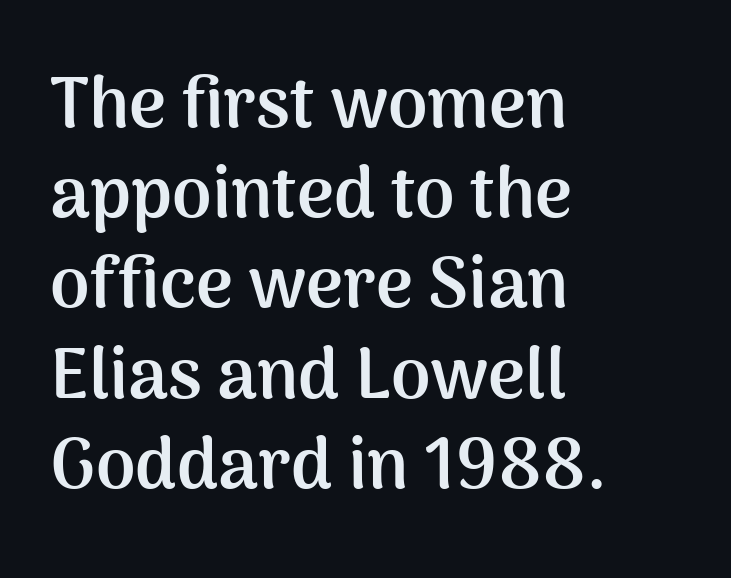
The image shows 71 px semibold sans-serif type, upright; set left-aligned, normal line spacing (1.27x), normal letter spacing, not underlined; medium stroke contrast and a medium x-height.
